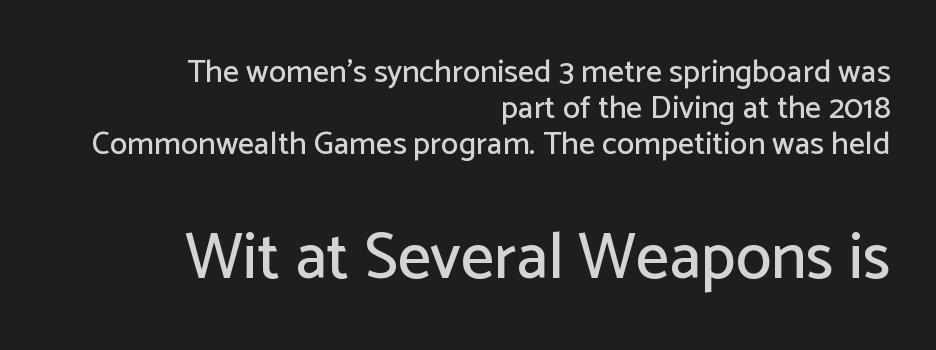
Each row of text sits above clean, open space. The letters sit at their default tracking, neither squeezed nor spread. Line endings align vertically; line beginnings do not. The designer dialed line spacing down below the default. Tall strokes in this sample are plumb rather than angled. In this sample the second text group is rendered at the bigger scale.
